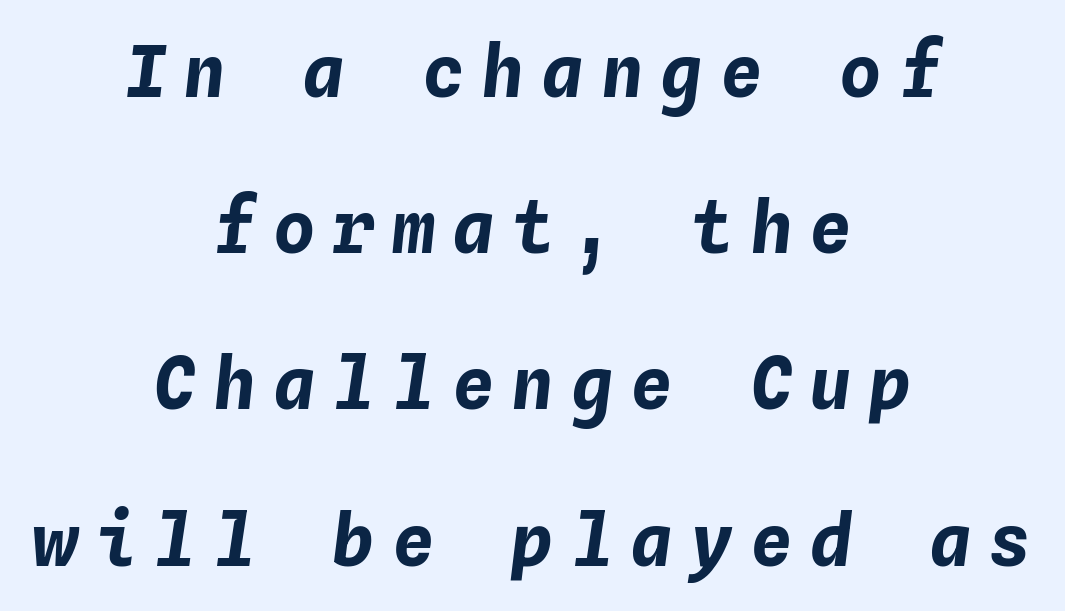
{"italic": "yes", "lean": "right", "slant_degrees": 4, "bold": "yes", "weight": "bold", "width": "normal", "stroke_contrast": "low", "x_height": "medium", "monospaced": "yes", "underline": "no", "align": "center", "line_spacing": "loose", "line_spacing_ratio": 2.2, "letter_spacing": "wide", "letter_spacing_em": 0.24, "glyph_px": 71}
